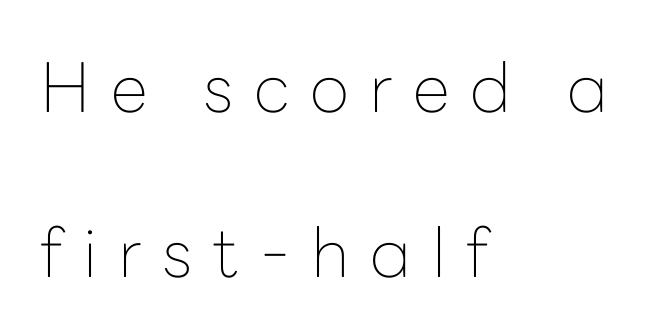
{"serif": "no", "italic": "no", "bold": "no", "weight": "thin", "width": "normal", "stroke_contrast": "low", "x_height": "medium", "monospaced": "no", "underline": "no", "align": "left", "line_spacing": "loose", "line_spacing_ratio": 2.42, "letter_spacing": "wide", "letter_spacing_em": 0.3, "glyph_px": 68}
